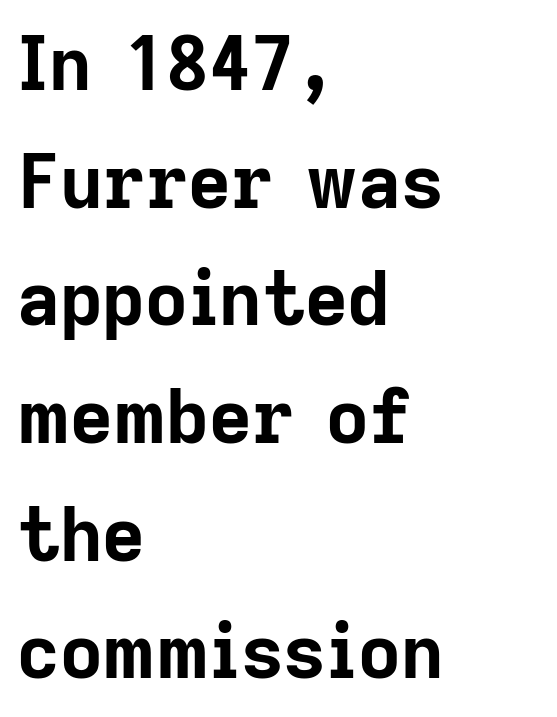
Every row of glyphs begins at an identical x-position on the left. Heavy-handed strokes throughout: this text is bold. Between one letter and the next there's only the usual sliver of space. I'd call this a sans setting — the letters go barefoot. When letters stand straight like this, we call the style roman or upright.
